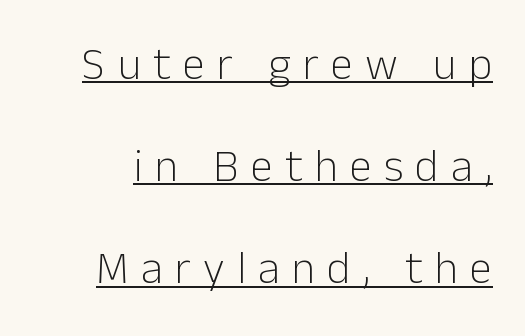
This is roman type, the default non-slanted kind. Beneath each row of characters lies a ruled line. Observe the wide spacing: letters keep a clear distance from each other. Looks like regular typesetting: each glyph gets only the width it needs. The font family rendered here belongs to the sans-serif group.
